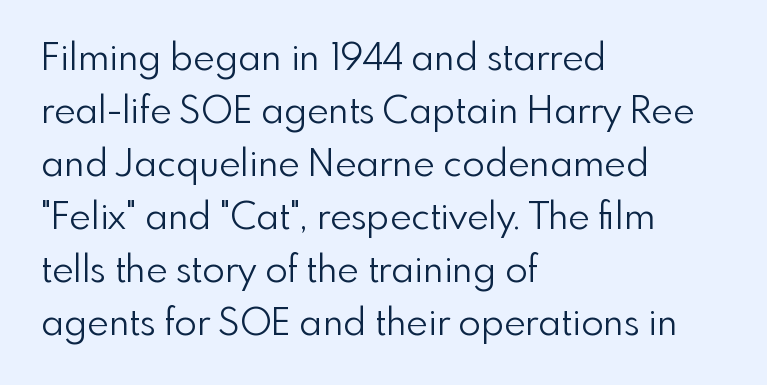
{"serif": "no", "italic": "no", "bold": "no", "weight": "light", "width": "normal", "stroke_contrast": "low", "x_height": "small", "monospaced": "no", "underline": "no", "align": "left", "line_spacing": "normal", "line_spacing_ratio": 1.43, "letter_spacing": "normal", "letter_spacing_em": 0.0, "glyph_px": 37}
